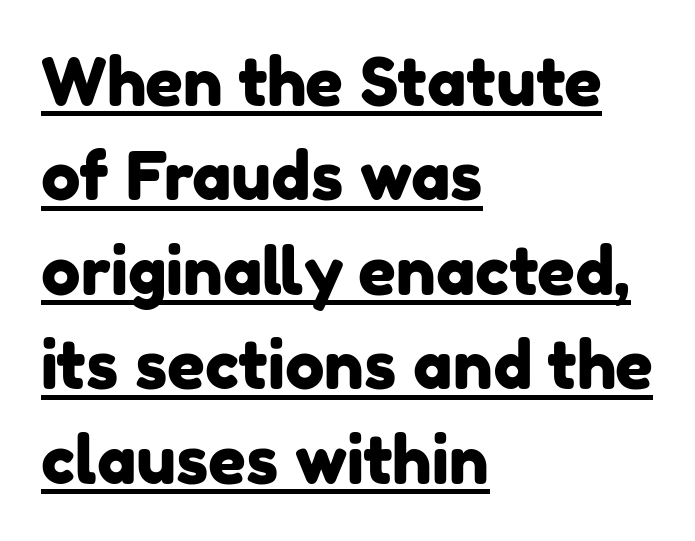
This sample carries an underscore along the baseline area. A classic flush-left, rag-right setting is used for this passage. These lines sit exactly where default settings would place them. The face used here is proportionally spaced, like ordinary book or web type.
